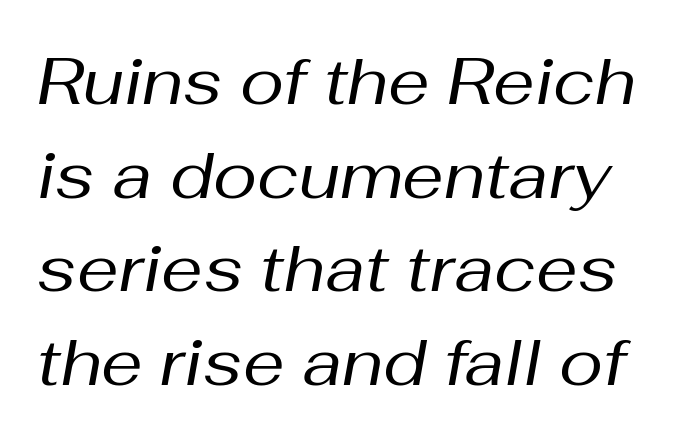
The passage shown is typed in a proportional face where columns would drift. Type without underlining. Observe the lean: these are italic letterforms. This is not heavy type; no bold has been used. Summary of vertical rhythm: regular, with standard interline spacing. The letters sit at their default tracking, neither squeezed nor spread.
